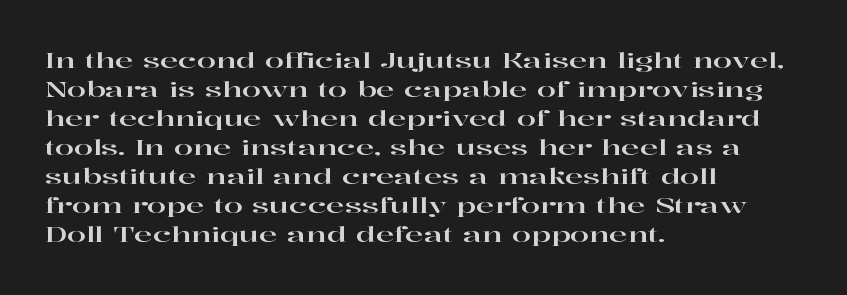
{"italic": "no", "underline": "no", "align": "left", "line_spacing": "normal", "line_spacing_ratio": 1.32, "letter_spacing": "normal", "letter_spacing_em": 0.0, "glyph_px": 22}
